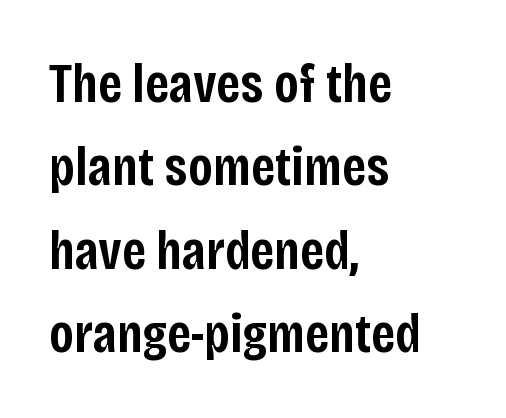
The image shows 56 px semibold, condensed sans-serif type, upright; set left-aligned, normal line spacing (1.49x), normal letter spacing, not underlined; low stroke contrast and a large x-height.
